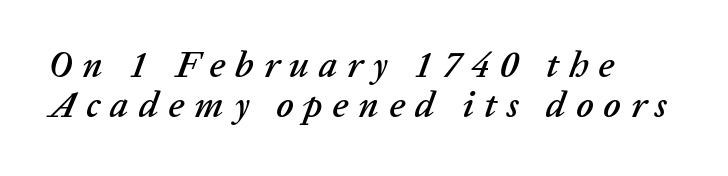
Q: Is the text italic (slanted)? A: Yes, it leans right by about 20 degrees.
Q: Is the text underlined? A: No.
Q: How is the paragraph aligned? A: Left-aligned.
Q: Is the spacing between letters normal or unusually wide? A: Unusually wide.
Q: Is the spacing between lines tight, normal or loose? A: Tight.
Q: Width (condensed, normal, or wide)? A: Normal.
Q: Stroke contrast? A: Low.
Q: x-height? A: Medium.
Q: Monospaced? A: No.
